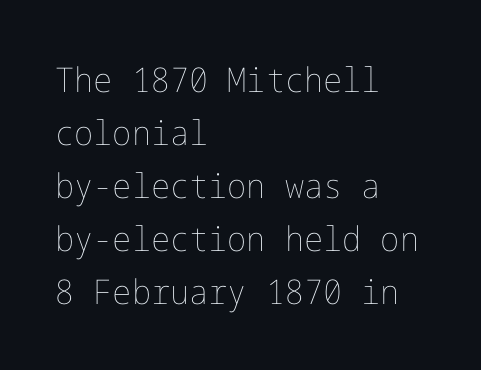
Q: Is the text bold? A: No.
Q: Is the text italic (slanted)? A: No, it is upright.
Q: Is the text underlined? A: No.
Q: How is the paragraph aligned? A: Left-aligned.
Q: Is the spacing between letters normal or unusually wide? A: Normal.
Q: Is the spacing between lines tight, normal or loose? A: Normal.
Q: Width (condensed, normal, or wide)? A: Normal.
Q: Stroke contrast? A: Low.
Q: x-height? A: Medium.
